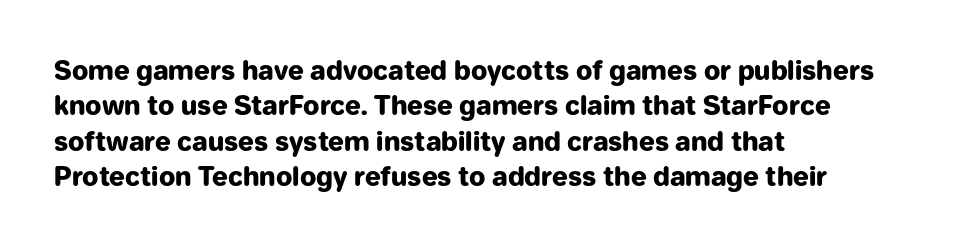
Q: Is the text bold? A: Yes.
Q: Is the text italic (slanted)? A: No, it is upright.
Q: Is the text underlined? A: No.
Q: How is the paragraph aligned? A: Left-aligned.
Q: Is the spacing between letters normal or unusually wide? A: Normal.
Q: Is the spacing between lines tight, normal or loose? A: Normal.
